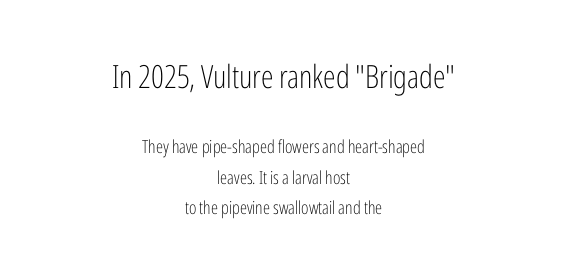
{"serif": "no", "italic": "no", "bold": "no", "weight": "light", "width": "condensed", "stroke_contrast": "low", "x_height": "medium", "monospaced": "no", "underline": "no", "align": "center", "line_spacing": "normal", "line_spacing_ratio": 1.7, "letter_spacing": "normal", "letter_spacing_em": 0.0, "larger_block": "first", "size_ratio": 1.78, "glyph_px": 32}
